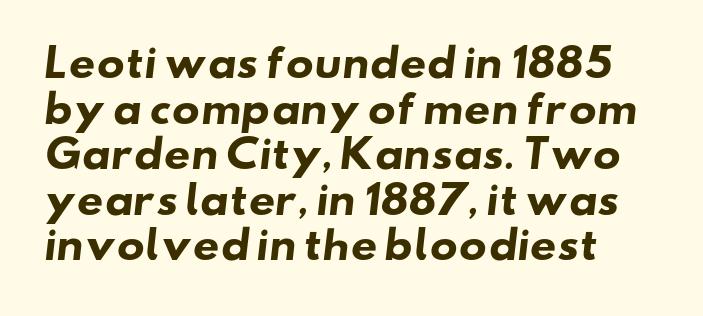
Q: Is the text bold? A: Yes.
Q: Is the typeface a serif or a sans-serif typeface? A: Sans-serif.
Q: Is the text underlined? A: No.
Q: How is the paragraph aligned? A: Left-aligned.
Q: Is the spacing between letters normal or unusually wide? A: Normal.
Q: Width (condensed, normal, or wide)? A: Wide.
Q: Stroke contrast? A: Low.
Q: x-height? A: Small.
Q: Monospaced? A: No.
